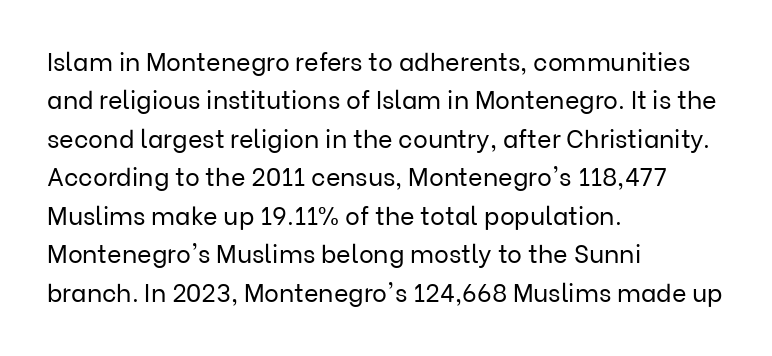
Q: Is the text bold? A: No.
Q: Is the text italic (slanted)? A: No, it is upright.
Q: Is the text underlined? A: No.
Q: How is the paragraph aligned? A: Left-aligned.
Q: Is the spacing between letters normal or unusually wide? A: Normal.
Q: Is the spacing between lines tight, normal or loose? A: Normal.
